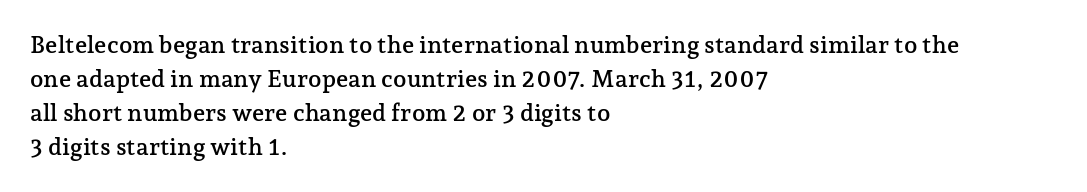
The image shows 24 px text type, upright; set left-aligned, normal line spacing (1.42x), normal letter spacing, not underlined.
